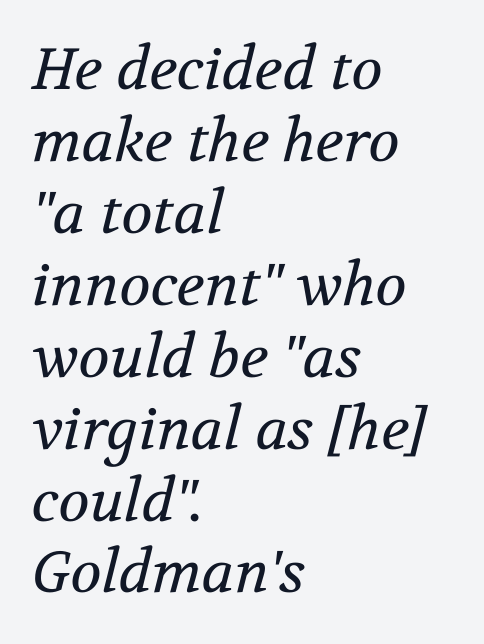
Q: Is the text bold? A: No.
Q: Is the text italic (slanted)? A: Yes, it leans right by about 12 degrees.
Q: Is the typeface a serif or a sans-serif typeface? A: Serif.
Q: Is the text underlined? A: No.
Q: How is the paragraph aligned? A: Left-aligned.
Q: Is the spacing between letters normal or unusually wide? A: Normal.
Q: Width (condensed, normal, or wide)? A: Normal.
Q: Stroke contrast? A: Medium.
Q: x-height? A: Medium.
Q: Monospaced? A: No.
